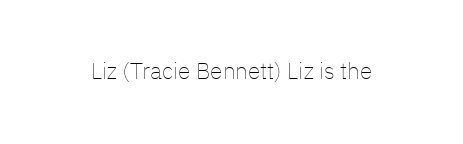
{"italic": "no", "bold": "no", "underline": "no", "letter_spacing": "normal", "letter_spacing_em": 0.0, "glyph_px": 23}
